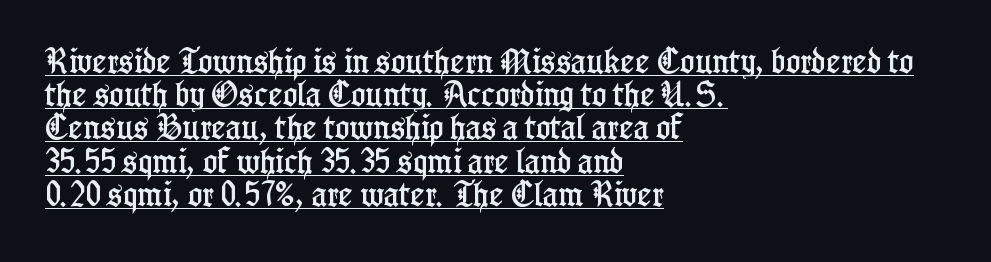
{"italic": "no", "underline": "yes", "align": "left", "line_spacing_ratio": 1.23, "letter_spacing": "normal", "letter_spacing_em": 0.0, "glyph_px": 27}
